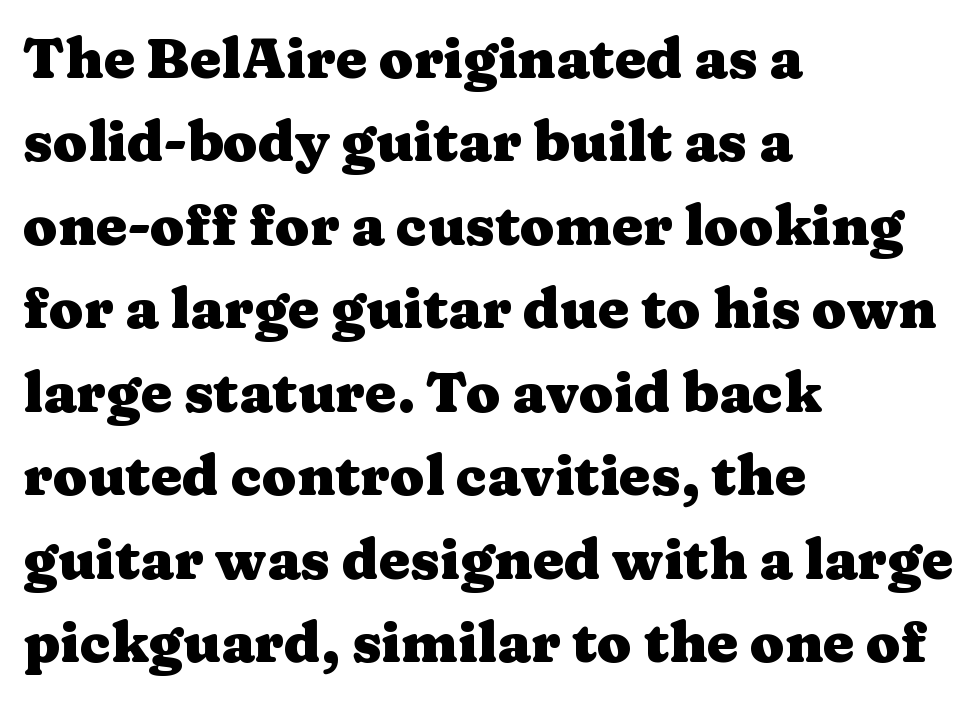
{"serif": "yes", "italic": "no", "bold": "yes", "weight": "heavy", "width": "wide", "stroke_contrast": "medium", "x_height": "medium", "monospaced": "no", "underline": "no", "align": "left", "line_spacing": "normal", "line_spacing_ratio": 1.49, "letter_spacing": "normal", "letter_spacing_em": 0.0, "glyph_px": 56}
